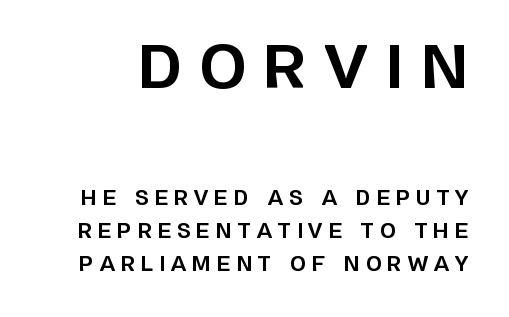
Q: Is the text bold? A: Yes.
Q: Is the text italic (slanted)? A: No, it is upright.
Q: Is the typeface a serif or a sans-serif typeface? A: Sans-serif.
Q: Is the text underlined? A: No.
Q: Is the spacing between letters normal or unusually wide? A: Unusually wide.
Q: Is the spacing between lines tight, normal or loose? A: Normal.
Q: Which block of text is set in a larger size, the first (top) or the second (bottom)? A: The first (top) one.
Q: Width (condensed, normal, or wide)? A: Normal.
Q: Stroke contrast? A: Low.
Q: x-height? A: Large.
Q: Monospaced? A: No.
